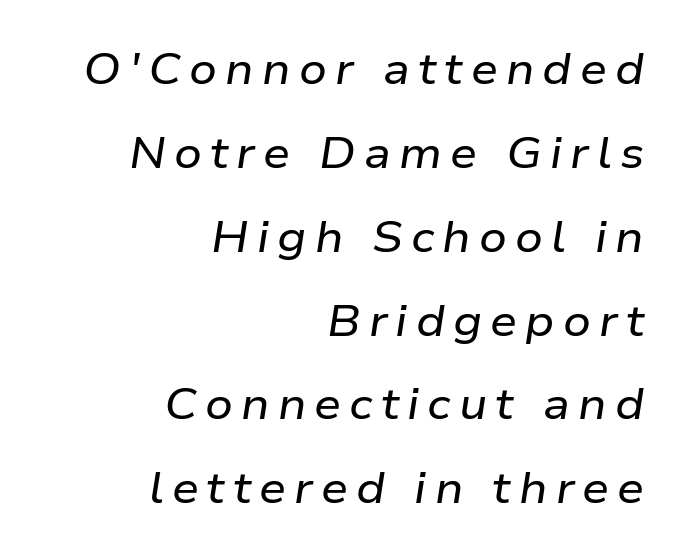
Q: Is the text italic (slanted)? A: Yes, it leans right by about 9 degrees.
Q: Is the text underlined? A: No.
Q: How is the paragraph aligned? A: Right-aligned.
Q: Is the spacing between lines tight, normal or loose? A: Loose.
Q: Width (condensed, normal, or wide)? A: Wide.
Q: Stroke contrast? A: Low.
Q: x-height? A: Medium.
Q: Monospaced? A: No.
